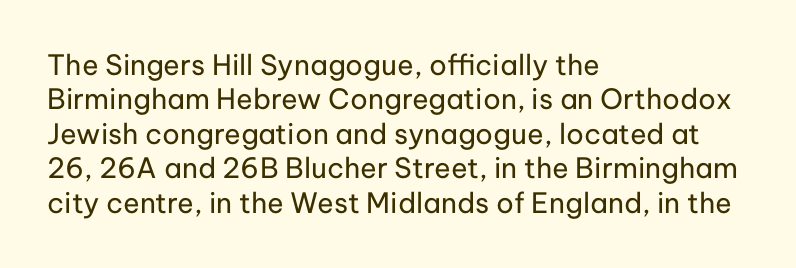
Q: Is the text bold? A: No.
Q: Is the text italic (slanted)? A: No, it is upright.
Q: Is the typeface a serif or a sans-serif typeface? A: Sans-serif.
Q: Is the text underlined? A: No.
Q: How is the paragraph aligned? A: Left-aligned.
Q: Is the spacing between letters normal or unusually wide? A: Normal.
Q: Width (condensed, normal, or wide)? A: Normal.
Q: Stroke contrast? A: Low.
Q: x-height? A: Medium.
Q: Monospaced? A: No.
